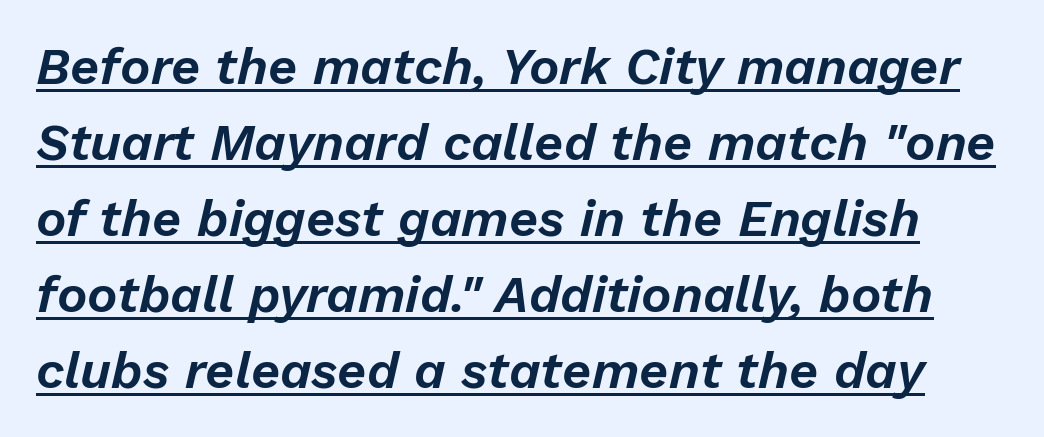
{"italic": "yes", "lean": "right", "slant_degrees": 13, "width": "normal", "stroke_contrast": "low", "x_height": "medium", "monospaced": "no", "underline": "yes", "line_spacing": "normal", "line_spacing_ratio": 1.49, "letter_spacing": "normal", "letter_spacing_em": 0.0, "glyph_px": 51}
